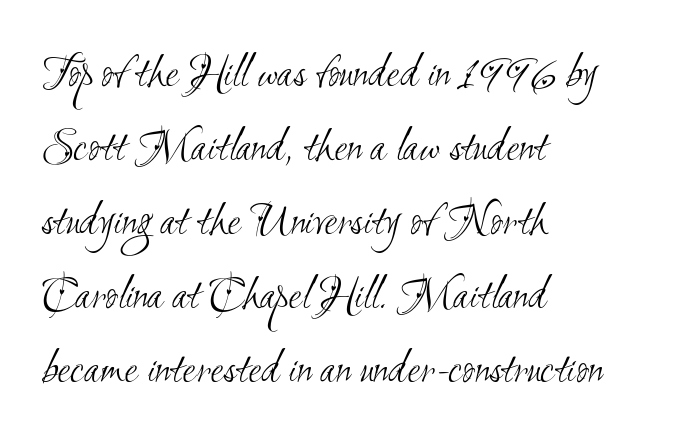
Q: Is the text bold? A: No.
Q: Is the typeface a serif or a sans-serif typeface? A: Sans-serif.
Q: Is the text underlined? A: No.
Q: How is the paragraph aligned? A: Left-aligned.
Q: Is the spacing between letters normal or unusually wide? A: Normal.
Q: Is the spacing between lines tight, normal or loose? A: Normal.
Q: Width (condensed, normal, or wide)? A: Condensed.
Q: Stroke contrast? A: Medium.
Q: x-height? A: Small.
Q: Monospaced? A: No.
